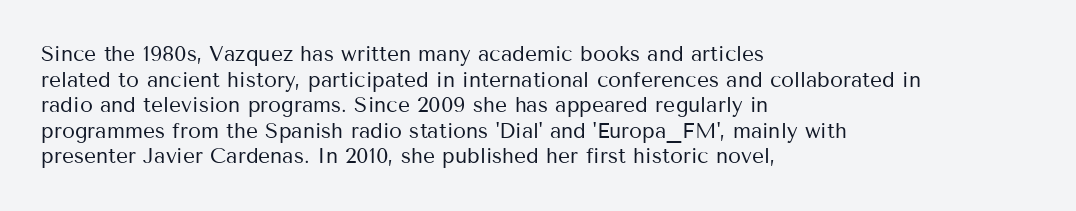
Does extra space separate the letters? No, they use regular spacing. The passage is arranged the way most books set body copy — flush left. The area under the type is left untouched. The face looks like a standard text weight, possibly lighter. Notice how the stems are strictly vertical — no italics here.
